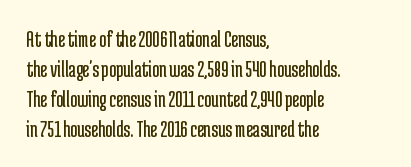
Honestly, there is no underline to notice here at all. The font's upright variant was chosen for this text. Horizontally, the lines are justified to the leading edge only. Bold? No — there's no thickening of the strokes.
